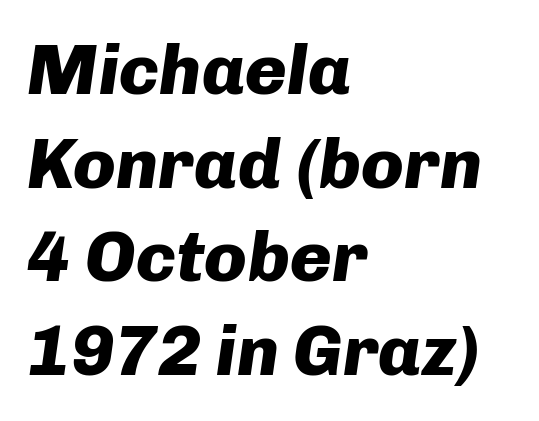
The image shows 71 px heavy type, italic (leaning right); set left-aligned, normal line spacing (1.32x), normal letter spacing, not underlined; low stroke contrast and a medium x-height.
